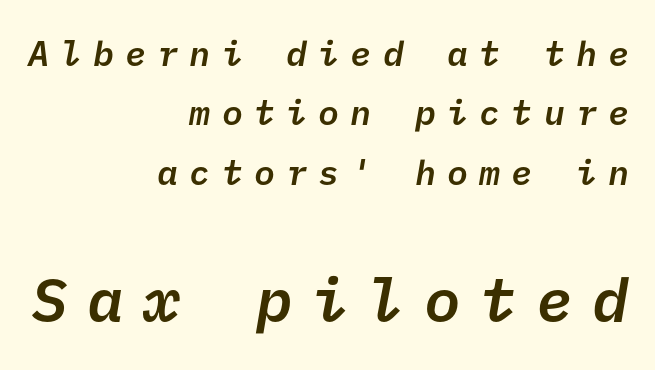
Q: Is the text bold? A: Semi-bold.
Q: Is the typeface a serif or a sans-serif typeface? A: Sans-serif.
Q: Is the text underlined? A: No.
Q: How is the paragraph aligned? A: Right-aligned.
Q: Is the spacing between letters normal or unusually wide? A: Unusually wide.
Q: Is the spacing between lines tight, normal or loose? A: Normal.
Q: Which block of text is set in a larger size, the first (top) or the second (bottom)? A: The second (bottom) one.
Q: Width (condensed, normal, or wide)? A: Normal.
Q: Stroke contrast? A: Low.
Q: x-height? A: Medium.
